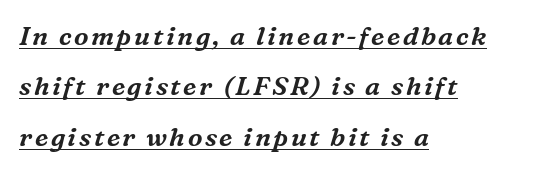
Q: Is the text italic (slanted)? A: Yes, it leans right by about 16 degrees.
Q: Is the text underlined? A: Yes.
Q: How is the paragraph aligned? A: Left-aligned.
Q: Is the spacing between lines tight, normal or loose? A: Loose.
